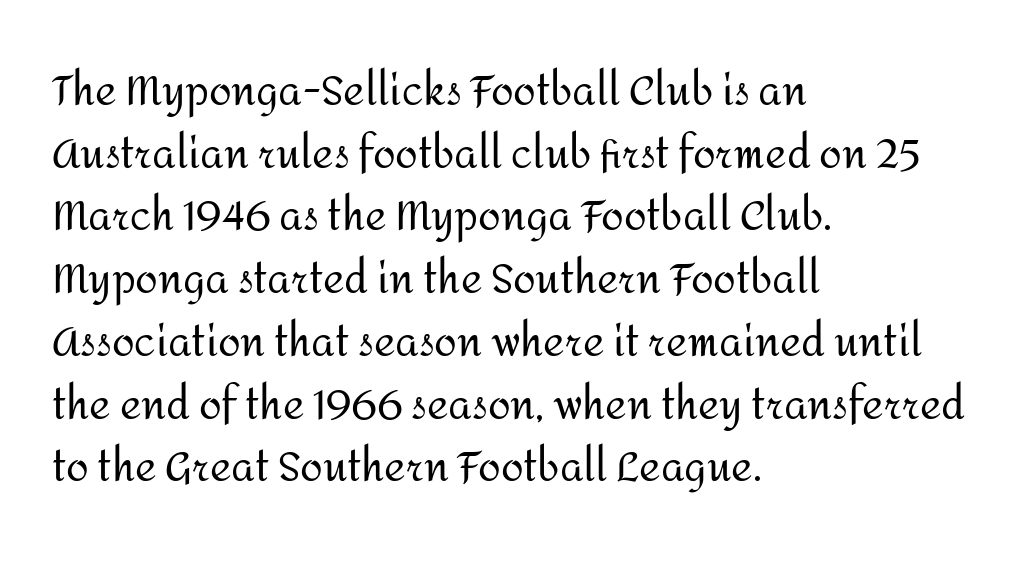
The image shows 41 px regular-weight sans-serif type, upright; set left-aligned, normal line spacing (1.53x), normal letter spacing, not underlined; medium stroke contrast and a medium x-height.
